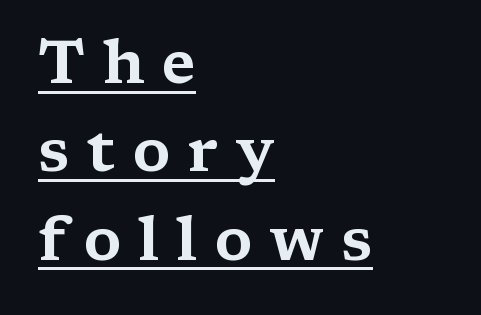
{"serif": "yes", "italic": "no", "width": "wide", "stroke_contrast": "medium", "x_height": "medium", "monospaced": "no", "underline": "yes", "align": "left", "line_spacing": "normal", "line_spacing_ratio": 1.45, "letter_spacing": "wide", "letter_spacing_em": 0.28, "glyph_px": 61}
